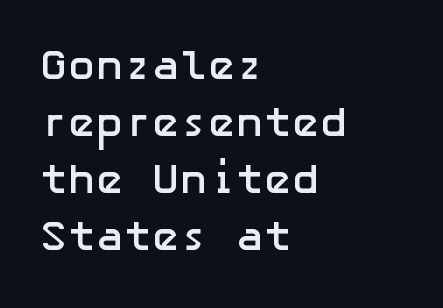
The glyphs have the mass of a bold cut. The foot of each line stays bare and open. The rendering uses a moderate line-height, typical for paragraphs. These lines were composed using upright roman letters.
